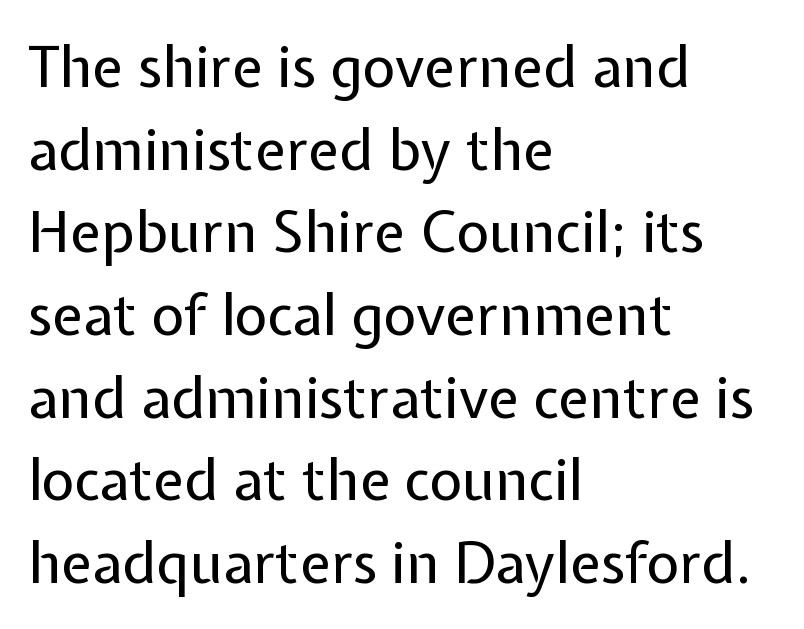
Q: Is the text bold? A: No.
Q: Is the text italic (slanted)? A: No, it is upright.
Q: Is the typeface a serif or a sans-serif typeface? A: Sans-serif.
Q: Is the text underlined? A: No.
Q: How is the paragraph aligned? A: Left-aligned.
Q: Is the spacing between letters normal or unusually wide? A: Normal.
Q: Is the spacing between lines tight, normal or loose? A: Normal.
Q: Width (condensed, normal, or wide)? A: Normal.
Q: Stroke contrast? A: Low.
Q: x-height? A: Medium.
Q: Monospaced? A: No.
